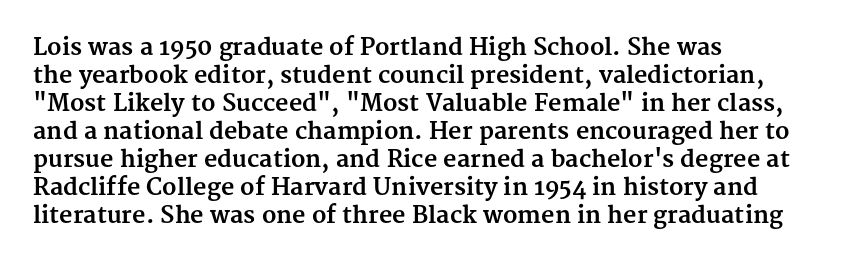
{"italic": "no", "bold": "yes", "underline": "no", "align": "left", "line_spacing_ratio": 1.22, "letter_spacing": "normal", "letter_spacing_em": 0.0, "glyph_px": 23}
